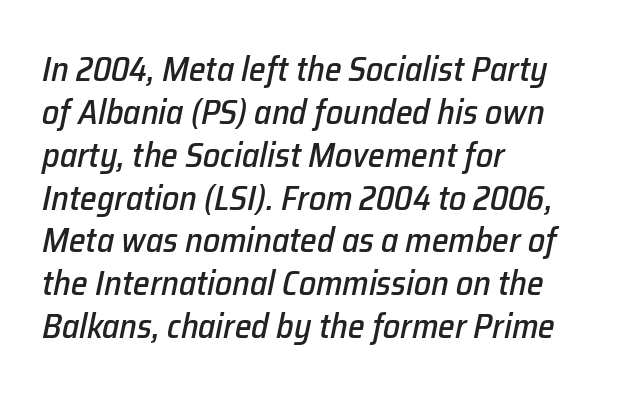
You could not count columns in this text — the font is proportionally spaced. There's an unmistakable incline to the writing here. Vertically, the passage feels balanced, rows spaced as you'd expect. The lines in this sample share a left origin and differ only in where they stop. Descender tails drop into unmarked territory.
